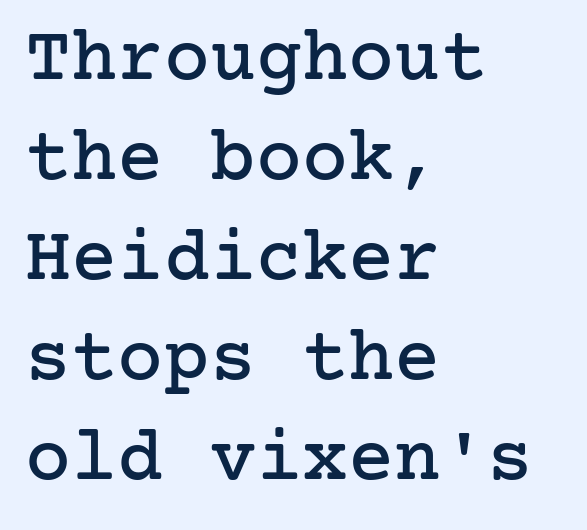
{"serif": "yes", "italic": "no", "width": "normal", "stroke_contrast": "low", "x_height": "medium", "underline": "no", "align": "left", "line_spacing": "normal", "line_spacing_ratio": 1.3, "letter_spacing": "normal", "letter_spacing_em": 0.0, "glyph_px": 77}
